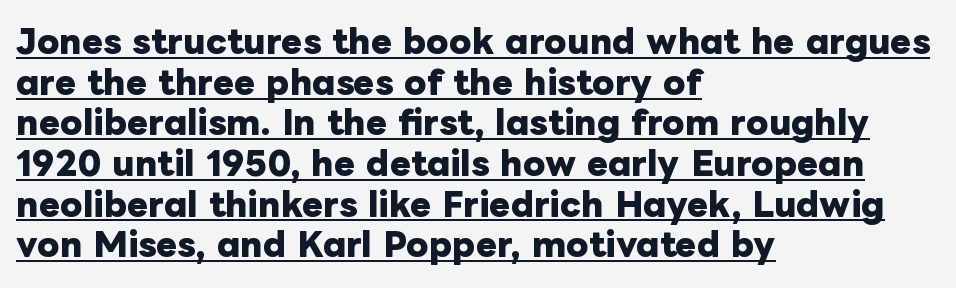
The image shows 32 px heavy type, upright; set left-aligned, normal line spacing (1.27x), normal letter spacing, underlined; low stroke contrast and a medium x-height.
